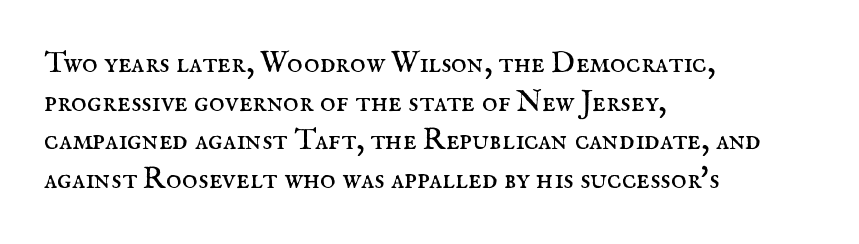
{"serif": "yes", "italic": "no", "bold": "no", "weight": "regular", "width": "normal", "stroke_contrast": "medium", "x_height": "small", "monospaced": "no", "underline": "no", "align": "left", "line_spacing": "normal", "line_spacing_ratio": 1.29, "letter_spacing": "normal", "letter_spacing_em": 0.0, "glyph_px": 30}
